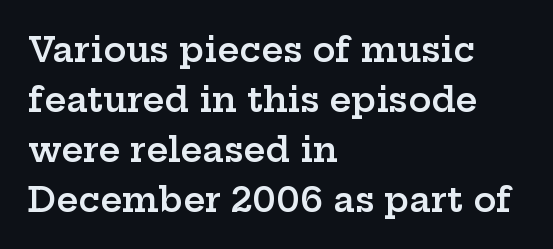
{"serif": "yes", "italic": "no", "bold": "semi", "weight": "semibold", "width": "wide", "stroke_contrast": "low", "x_height": "medium", "monospaced": "no", "underline": "no", "align": "left", "line_spacing": "normal", "line_spacing_ratio": 1.47, "letter_spacing": "normal", "letter_spacing_em": 0.0, "glyph_px": 34}
